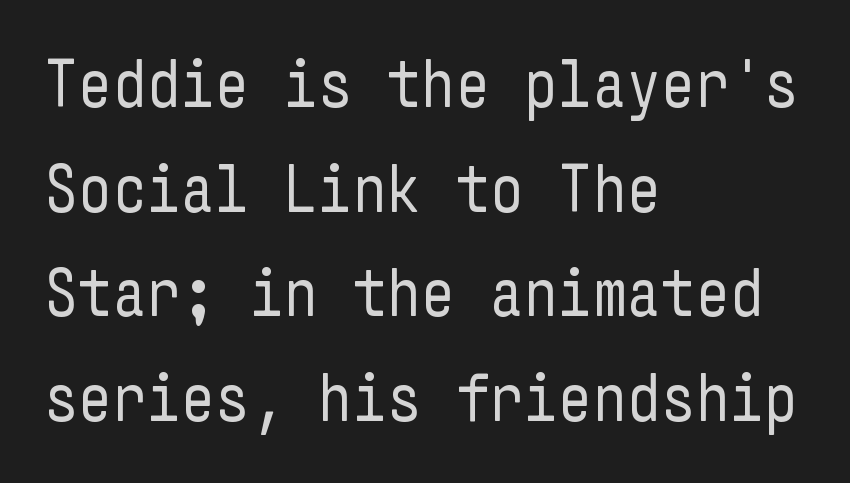
The image shows 67 px regular-weight, condensed sans-serif type, upright; set left-aligned, normal line spacing (1.56x), normal letter spacing, not underlined; low stroke contrast and a medium x-height.
